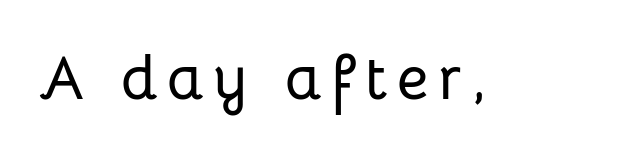
Q: Is the text italic (slanted)? A: No, it is upright.
Q: Is the typeface a serif or a sans-serif typeface? A: Sans-serif.
Q: Is the text underlined? A: No.
Q: Width (condensed, normal, or wide)? A: Normal.
Q: Stroke contrast? A: Low.
Q: x-height? A: Medium.
Q: Monospaced? A: No.
